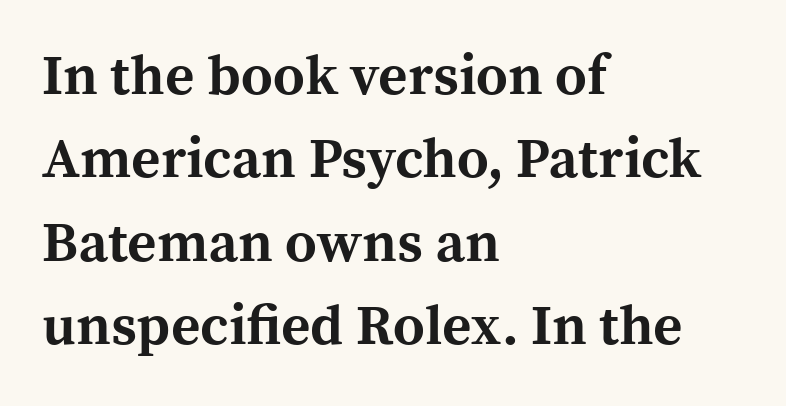
Regarding leading, the lines here are spaced in the standard way. These lines are rendered in a variable-pitch font. I'd call this a serif setting — the letters wear small feet. Typesetter's note: full bold, strokes at maximum text heaviness. Left-aligned paragraph, ragged on the right. Inter-character spacing is left at the font's built-in metrics.
